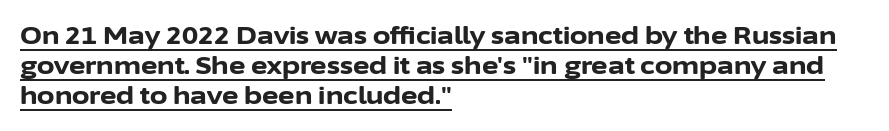
{"italic": "no", "bold": "yes", "underline": "yes", "align": "left", "line_spacing_ratio": 1.21, "letter_spacing": "normal", "letter_spacing_em": 0.0, "glyph_px": 25}
